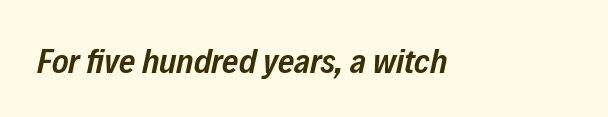
The image shows 35 px semibold, condensed type, italic (leaning right); set normal letter spacing, not underlined; low stroke contrast and a medium x-height.
